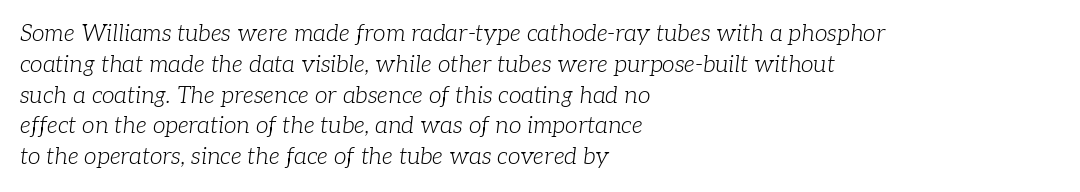
{"italic": "yes", "lean": "right", "slant_degrees": 7, "bold": "no", "underline": "no", "align": "left", "line_spacing": "normal", "line_spacing_ratio": 1.34, "letter_spacing": "normal", "letter_spacing_em": 0.0, "glyph_px": 23}
